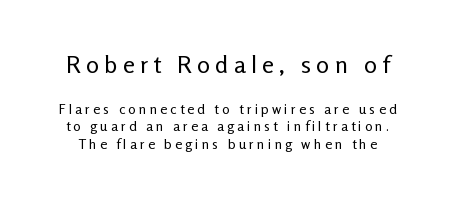
The image shows 24 px text type, upright; set normal line spacing (1.27x), unusually wide letter spacing (+0.22 em), not underlined; the first (top) block is 1.71x larger.
